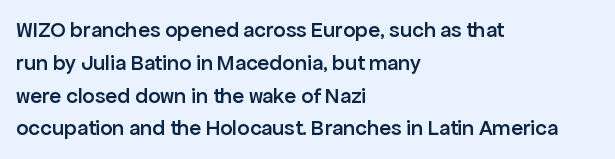
{"italic": "no", "bold": "semi", "underline": "no", "align": "left", "line_spacing": "normal", "line_spacing_ratio": 1.49, "letter_spacing": "normal", "letter_spacing_em": 0.0, "glyph_px": 22}
